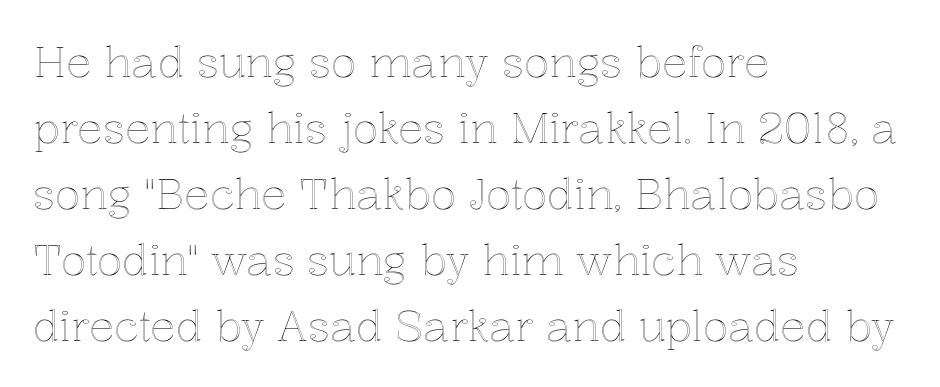
Here the designer chose a conventional face with non-uniform glyph widths. Italic: no, the glyphs are upright roman. The compositor pushed each line to the left boundary. Glyph-to-glyph distance matches everyday printed text. Words float on clear page, feet unadorned.
